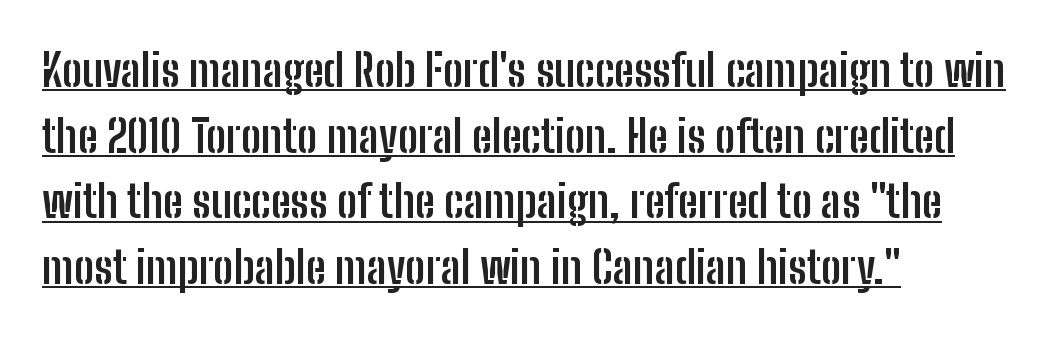
{"serif": "no", "italic": "no", "bold": "yes", "weight": "semibold", "width": "condensed", "stroke_contrast": "low", "x_height": "medium", "monospaced": "no", "underline": "yes", "align": "left", "line_spacing": "normal", "line_spacing_ratio": 1.46, "letter_spacing": "normal", "letter_spacing_em": 0.0, "glyph_px": 45}
